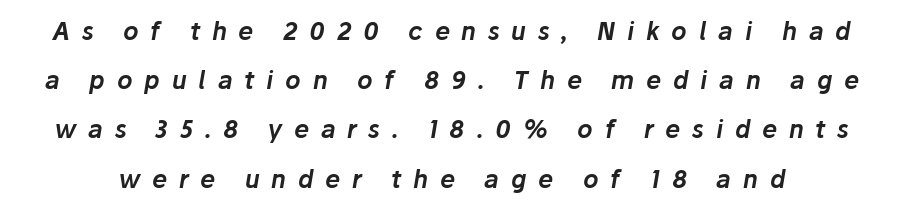
Airy leading. The rendering inserts visible extra space after every character. Check the space under the baseline: it is left empty. Characters are canted at an angle relative to the baseline's perpendicular.
